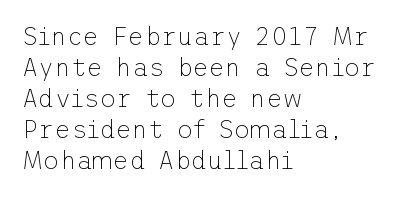
A light-to-regular cut is what we see here. Clear beneath every line of the passage. Vertical strokes here are truly vertical. The passage shown has conventional tracking throughout. Leftover space on each line is placed entirely after the last word.
